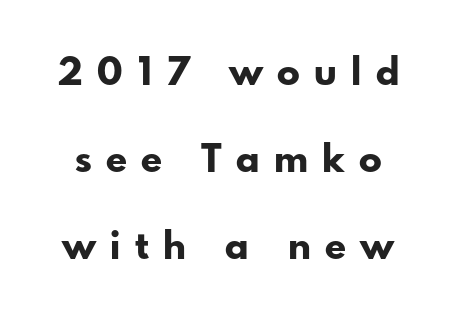
The image shows 38 px bold sans-serif type, upright; set loose line spacing (2.29x), unusually wide letter spacing (+0.38 em), not underlined; low stroke contrast and a small x-height.
